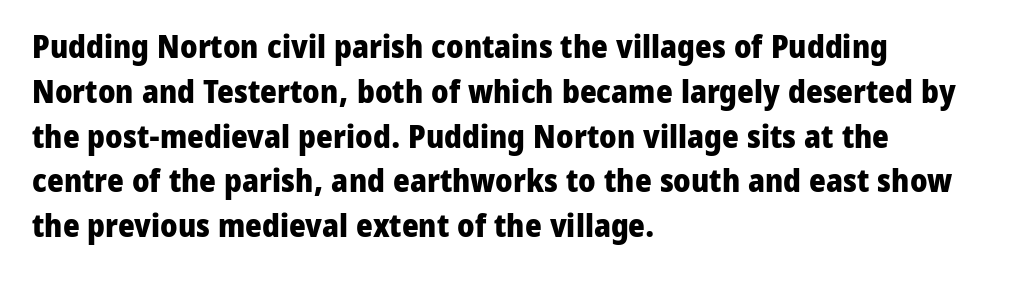
{"serif": "no", "italic": "no", "bold": "yes", "weight": "heavy", "width": "normal", "stroke_contrast": "low", "x_height": "medium", "monospaced": "no", "underline": "no", "align": "left", "line_spacing": "normal", "line_spacing_ratio": 1.4, "letter_spacing": "normal", "letter_spacing_em": 0.0, "glyph_px": 32}
